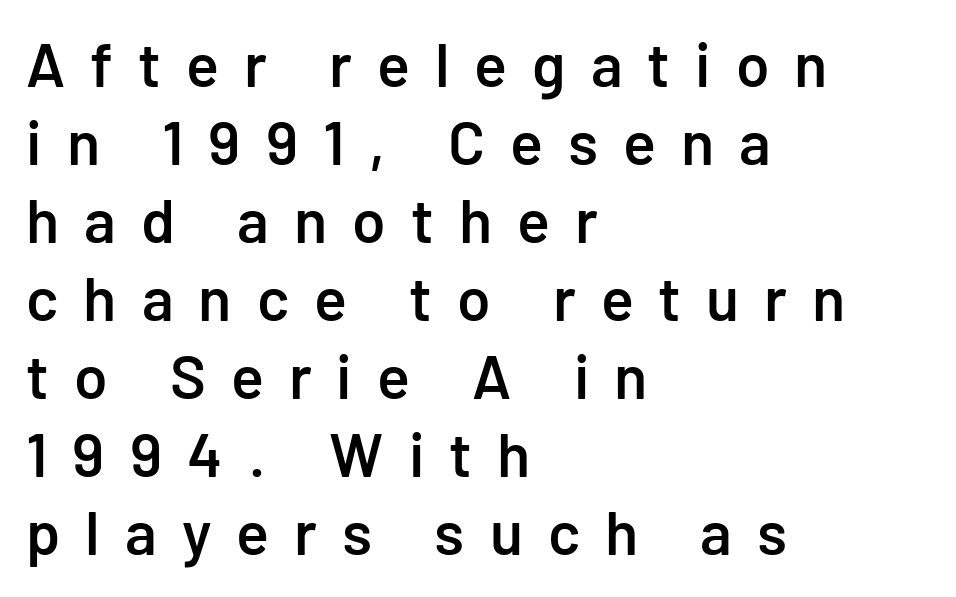
Q: Is the text bold? A: Semi-bold.
Q: Is the text italic (slanted)? A: No, it is upright.
Q: Is the typeface a serif or a sans-serif typeface? A: Sans-serif.
Q: Is the text underlined? A: No.
Q: How is the paragraph aligned? A: Left-aligned.
Q: Is the spacing between letters normal or unusually wide? A: Unusually wide.
Q: Is the spacing between lines tight, normal or loose? A: Normal.
Q: Width (condensed, normal, or wide)? A: Normal.
Q: Stroke contrast? A: Low.
Q: x-height? A: Medium.
Q: Monospaced? A: No.
